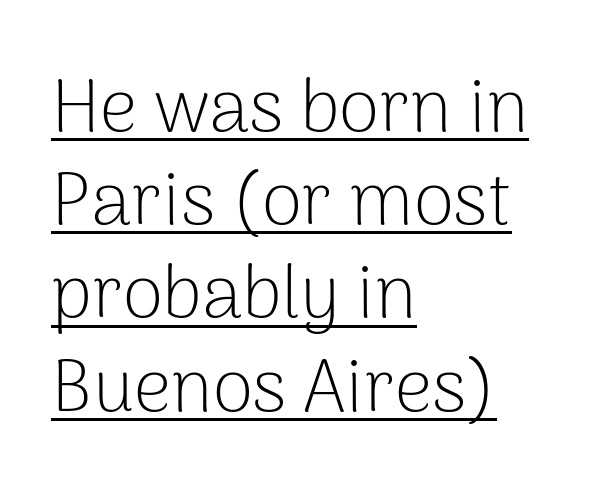
The image shows 74 px light sans-serif type, upright; set left-aligned, normal line spacing (1.26x), normal letter spacing, underlined; low stroke contrast and a medium x-height.
